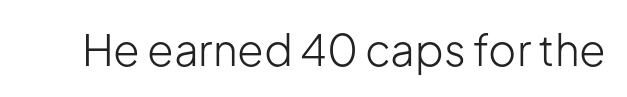
The lettering holds an erect, upright posture throughout. Summary of weight: not heavy and not bold. What stands out about the letter spacing? Nothing — it is the standard amount. The space beneath each line is pristine and unruled.
